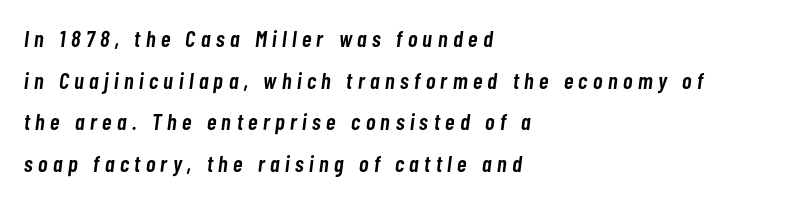
Q: Is the text bold? A: Semi-bold.
Q: Is the text italic (slanted)? A: Yes, it leans right by about 7 degrees.
Q: Is the text underlined? A: No.
Q: How is the paragraph aligned? A: Left-aligned.
Q: Is the spacing between letters normal or unusually wide? A: Unusually wide.
